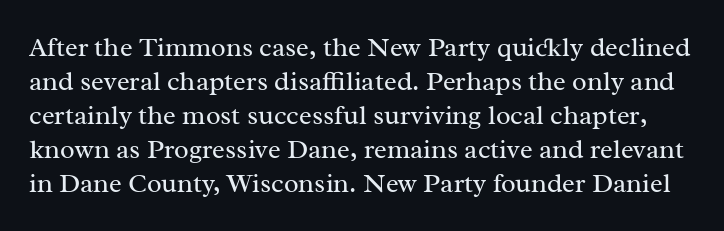
Q: Is the text bold? A: No.
Q: Is the text italic (slanted)? A: No, it is upright.
Q: Is the text underlined? A: No.
Q: Is the spacing between letters normal or unusually wide? A: Normal.
Q: Is the spacing between lines tight, normal or loose? A: Normal.
